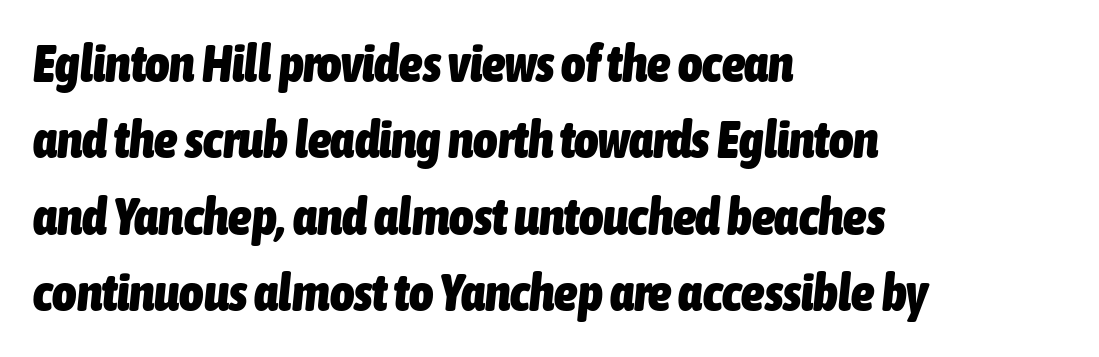
The image shows 52 px heavy, condensed type, italic (leaning right); set left-aligned, normal line spacing (1.47x), normal letter spacing, not underlined; low stroke contrast and a medium x-height.
